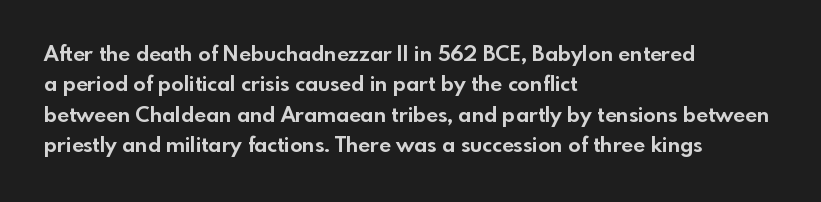
Q: Is the text bold? A: Yes.
Q: Is the text italic (slanted)? A: No, it is upright.
Q: Is the text underlined? A: No.
Q: How is the paragraph aligned? A: Left-aligned.
Q: Is the spacing between letters normal or unusually wide? A: Normal.
Q: Is the spacing between lines tight, normal or loose? A: Normal.
